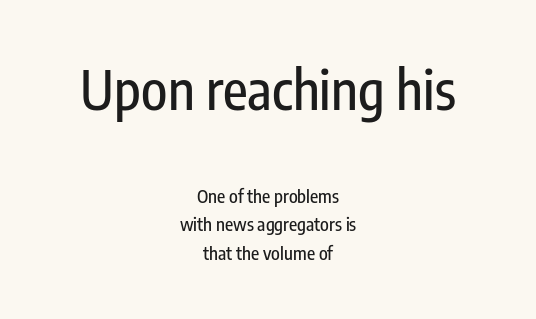
A typesetter would mark this as roman, not italic. The string is rendered with underlining switched off. Which margin do the lines hug? Neither — every line sits in the middle. Students, note that the glyphs here touch the page at normal intervals. Honestly, the row spacing looks completely unremarkable. Regarding serifs, this sample does without them.
